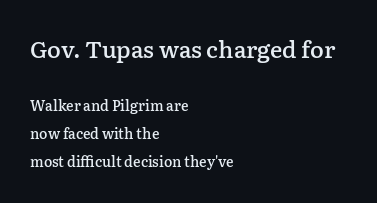
{"italic": "no", "bold": "semi", "underline": "no", "align": "left", "line_spacing": "loose", "line_spacing_ratio": 2.0, "letter_spacing": "normal", "letter_spacing_em": 0.0, "larger_block": "first", "size_ratio": 1.64, "glyph_px": 23}
